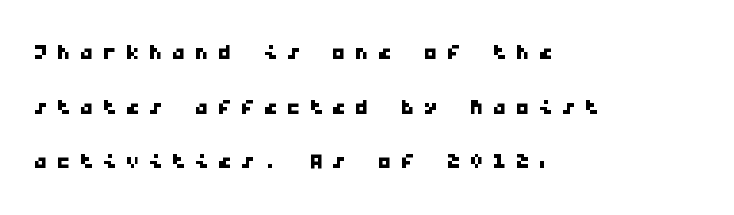
The image shows 28 px wide sans-serif type, monospaced; set left-aligned, loose line spacing (1.95x), unusually wide letter spacing (+0.32 em), not underlined; low stroke contrast and a medium x-height.
